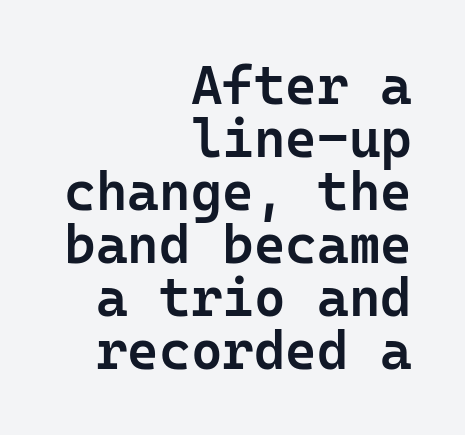
The face used here is rendered with its standard letterfit. Each letter, wide or thin by design, is forced into the same width here. Serif or sans? Sans — the stroke terminals are bare. Summary of vertical rhythm: compact, with narrow interline spacing. Style check: upright.
